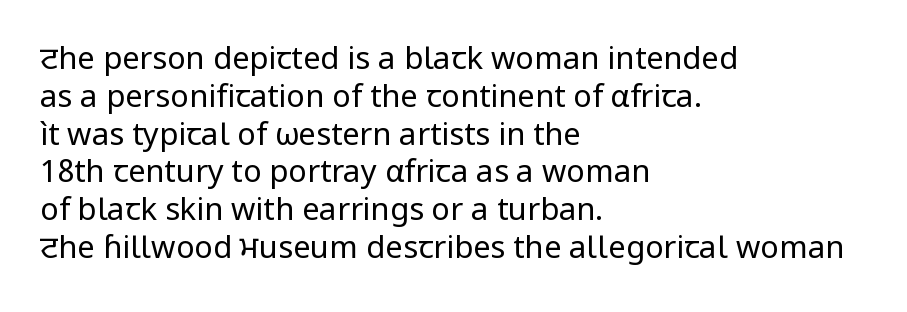
Which margin do the lines hug? The left one — the right edge is uneven. Type style note: lacks serifs. Does the lettering tilt? It doesn't — this is upright. The foot of each line stays bare and open. The horizontal fit of the characters is conventional and even.
